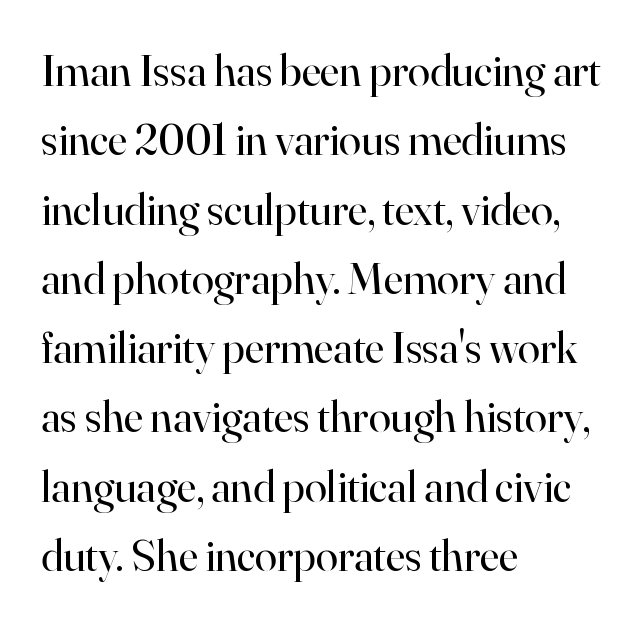
{"serif": "yes", "italic": "no", "bold": "no", "weight": "regular", "width": "normal", "stroke_contrast": "high", "x_height": "small", "monospaced": "no", "underline": "no", "align": "left", "line_spacing": "normal", "line_spacing_ratio": 1.54, "letter_spacing": "normal", "letter_spacing_em": 0.0, "glyph_px": 45}
